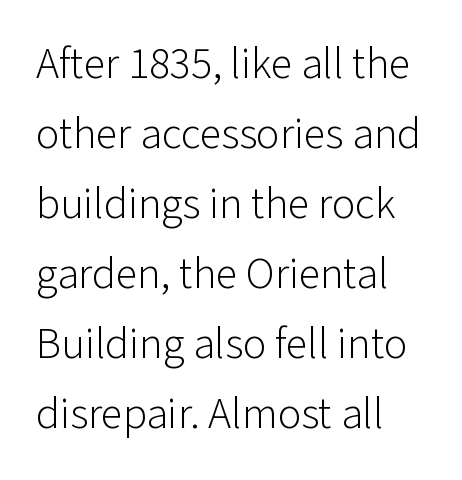
{"serif": "no", "italic": "no", "bold": "no", "weight": "light", "width": "normal", "stroke_contrast": "low", "x_height": "medium", "monospaced": "no", "underline": "no", "align": "left", "line_spacing": "normal", "line_spacing_ratio": 1.59, "letter_spacing": "normal", "letter_spacing_em": 0.0, "glyph_px": 44}
